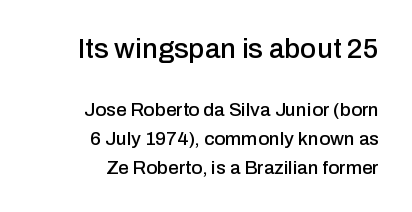
Visually, the top section dominates because its glyphs are scaled up. Underline: absent. These lines are set flush right with a ragged left edge. Style check: upright. The letters advance in unequal steps, a hallmark of proportional type. Are there feet on the stems? There aren't — it's a sans.
